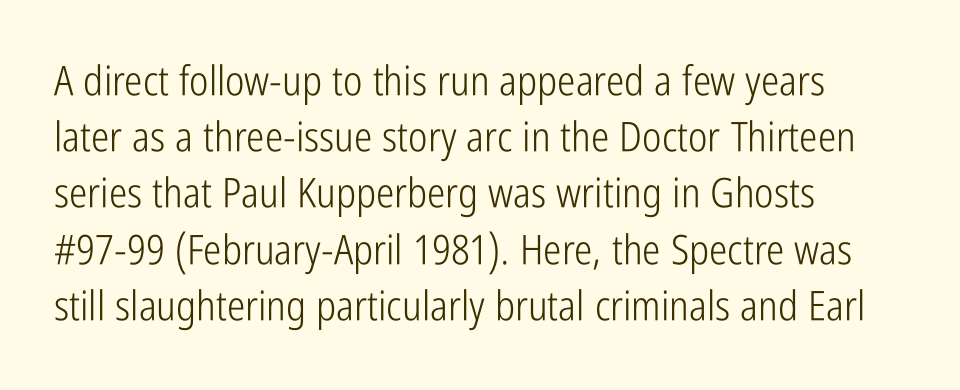
{"serif": "no", "italic": "no", "bold": "no", "weight": "light", "width": "condensed", "stroke_contrast": "low", "x_height": "medium", "monospaced": "no", "underline": "no", "align": "left", "line_spacing": "normal", "line_spacing_ratio": 1.37, "letter_spacing": "normal", "letter_spacing_em": 0.0, "glyph_px": 41}
